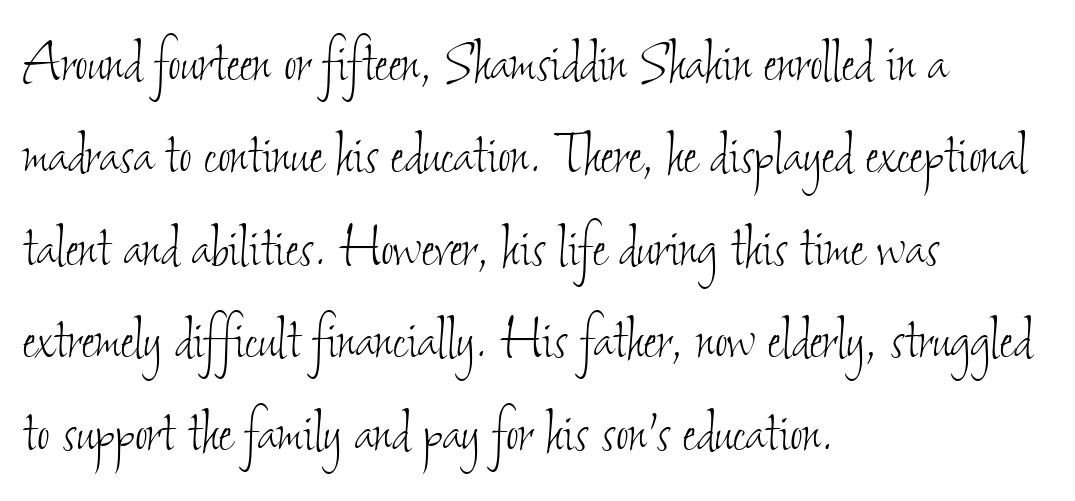
Q: Is the text bold? A: No.
Q: Is the text underlined? A: No.
Q: How is the paragraph aligned? A: Left-aligned.
Q: Is the spacing between letters normal or unusually wide? A: Normal.
Q: Is the spacing between lines tight, normal or loose? A: Normal.
Q: Width (condensed, normal, or wide)? A: Condensed.
Q: Stroke contrast? A: Low.
Q: x-height? A: Small.
Q: Monospaced? A: No.
